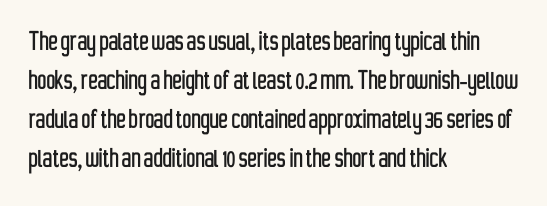
The image shows 31 px condensed sans-serif type, upright; set left-aligned, normal line spacing (1.26x), normal letter spacing, not underlined; low stroke contrast and a medium x-height.
